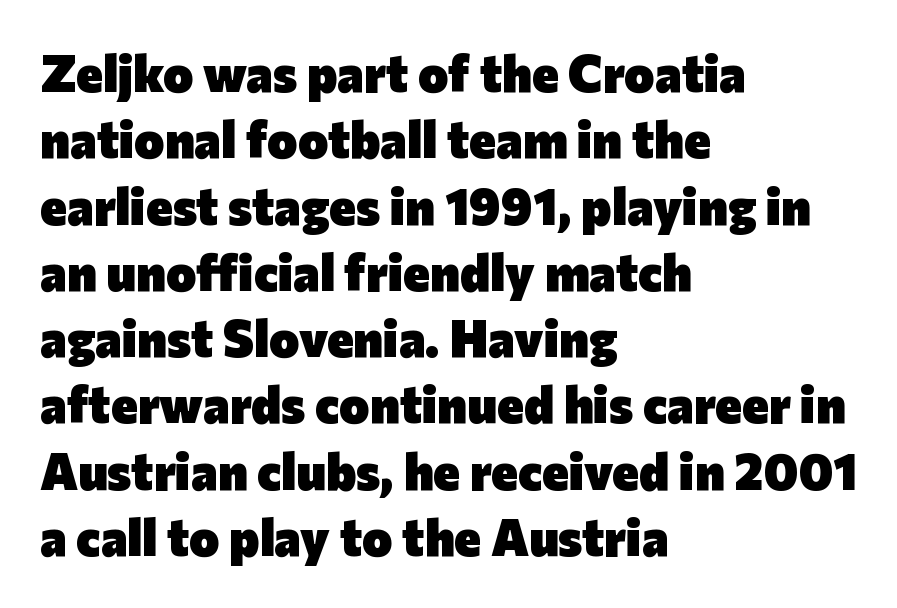
Q: Is the text bold? A: Yes.
Q: Is the text italic (slanted)? A: No, it is upright.
Q: Is the typeface a serif or a sans-serif typeface? A: Sans-serif.
Q: Is the text underlined? A: No.
Q: How is the paragraph aligned? A: Left-aligned.
Q: Is the spacing between letters normal or unusually wide? A: Normal.
Q: Is the spacing between lines tight, normal or loose? A: Normal.
Q: Width (condensed, normal, or wide)? A: Normal.
Q: Stroke contrast? A: Low.
Q: x-height? A: Medium.
Q: Monospaced? A: No.
